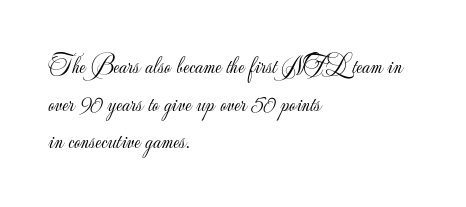
Q: Is the text bold? A: No.
Q: Is the text italic (slanted)? A: Yes.
Q: Is the text underlined? A: No.
Q: How is the paragraph aligned? A: Left-aligned.
Q: Is the spacing between letters normal or unusually wide? A: Normal.
Q: Is the spacing between lines tight, normal or loose? A: Normal.
